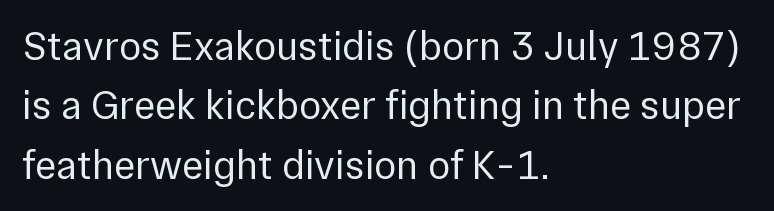
{"serif": "no", "italic": "no", "bold": "no", "weight": "regular", "width": "normal", "x_height": "medium", "monospaced": "no", "underline": "no", "align": "left", "line_spacing": "normal", "line_spacing_ratio": 1.45, "letter_spacing": "normal", "letter_spacing_em": 0.0, "glyph_px": 41}
